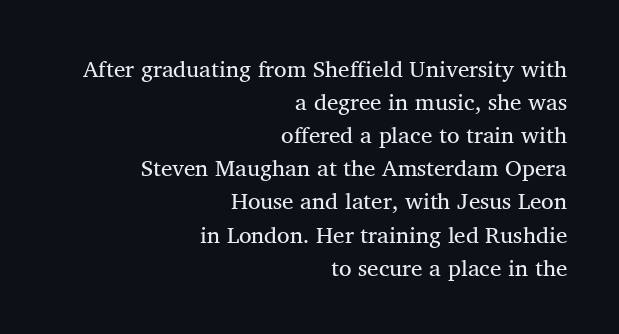
The image shows 23 px text type, upright; set right-aligned, normal line spacing (1.44x), normal letter spacing, not underlined.
